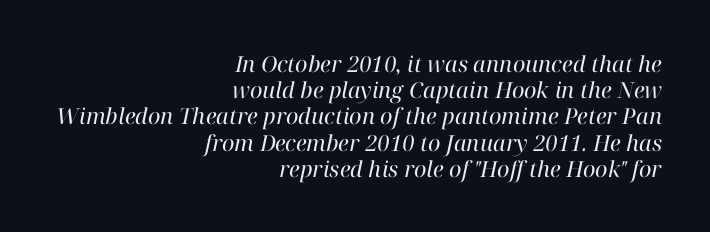
{"italic": "yes", "lean": "right", "slant_degrees": 12, "bold": "no", "underline": "no", "align": "right", "line_spacing_ratio": 1.19, "letter_spacing": "normal", "letter_spacing_em": 0.0, "glyph_px": 22}
